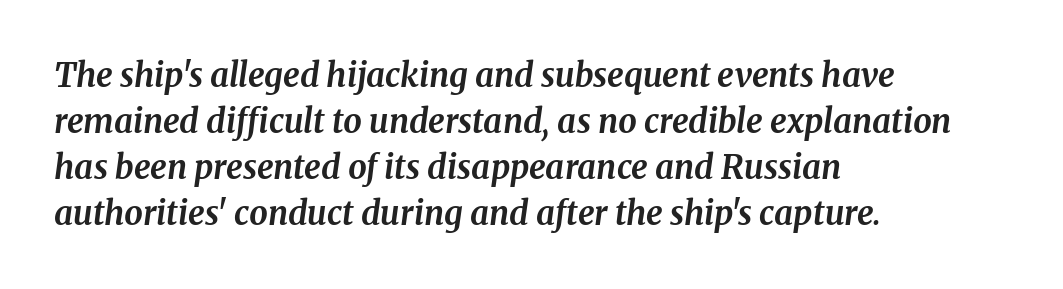
Q: Is the text bold? A: Yes.
Q: Is the text italic (slanted)? A: Yes, it leans right by about 8 degrees.
Q: Is the typeface a serif or a sans-serif typeface? A: Serif.
Q: Is the text underlined? A: No.
Q: How is the paragraph aligned? A: Left-aligned.
Q: Is the spacing between letters normal or unusually wide? A: Normal.
Q: Is the spacing between lines tight, normal or loose? A: Normal.
Q: Width (condensed, normal, or wide)? A: Normal.
Q: Stroke contrast? A: Medium.
Q: x-height? A: Medium.
Q: Monospaced? A: No.
